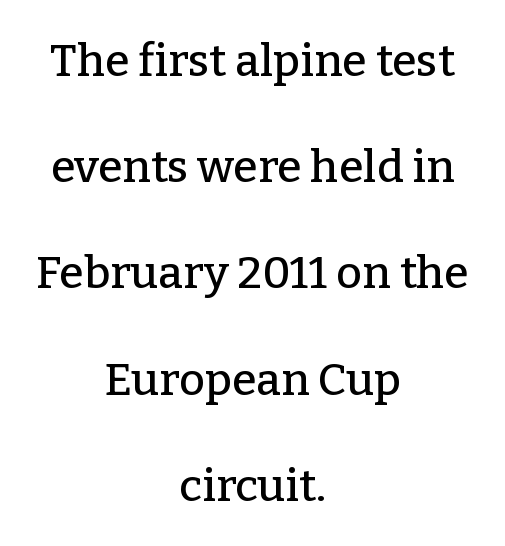
The image shows 45 px serif type, upright; set centered, loose line spacing (2.36x), normal letter spacing, not underlined; low stroke contrast and a medium x-height.
